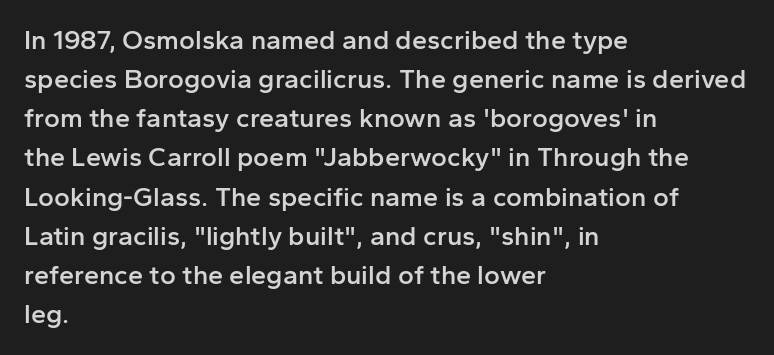
{"italic": "no", "bold": "semi", "underline": "no", "align": "left", "line_spacing": "normal", "line_spacing_ratio": 1.45, "letter_spacing": "normal", "letter_spacing_em": 0.0, "glyph_px": 27}
